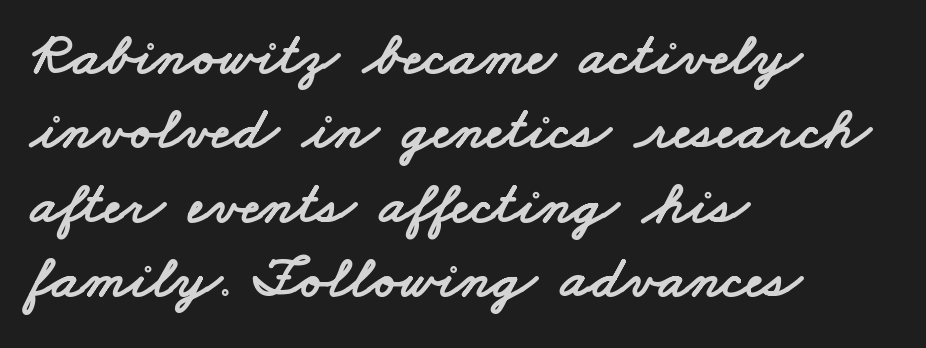
The image shows 61 px wide sans-serif type; set left-aligned, line spacing 1.22x, normal letter spacing, not underlined; low stroke contrast and a small x-height.
